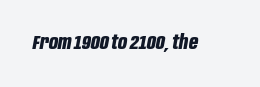
{"italic": "yes", "lean": "right", "slant_degrees": 10, "bold": "yes", "underline": "no", "letter_spacing": "normal", "letter_spacing_em": 0.0, "glyph_px": 20}
